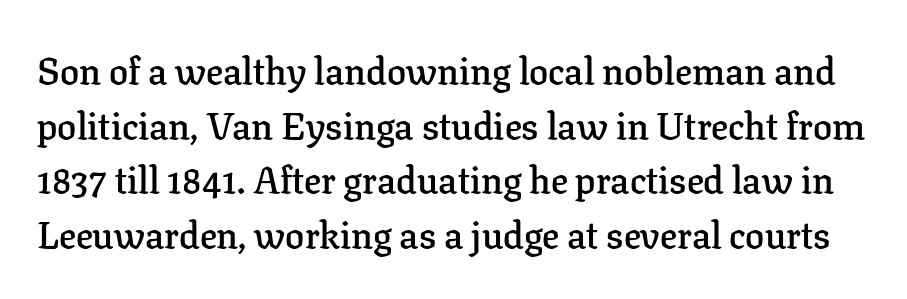
The image shows 38 px semibold serif type, upright; set normal line spacing (1.44x), normal letter spacing, not underlined; low stroke contrast and a medium x-height.
